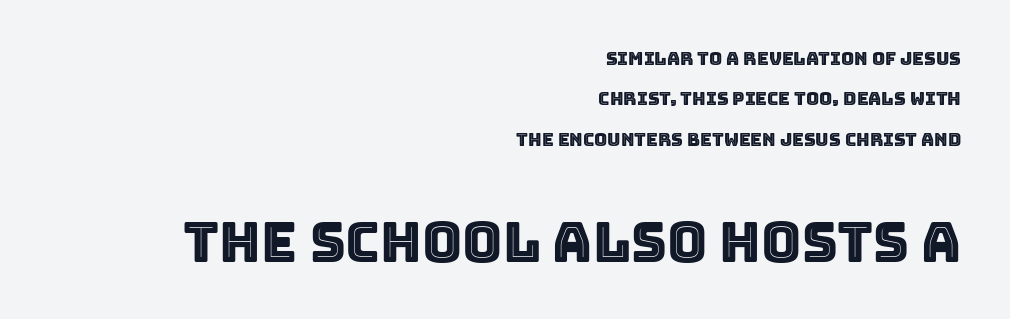
Interline gaps are noticeably wide in this sample. This sample uses an upright cut, with every glyph sitting square on the baseline. Caption: multi-line text, flush right, ragged left. Inter-character spacing is left at the font's built-in metrics. The letters advance in unequal steps, a hallmark of proportional type. Descenders hang freely into open space.
